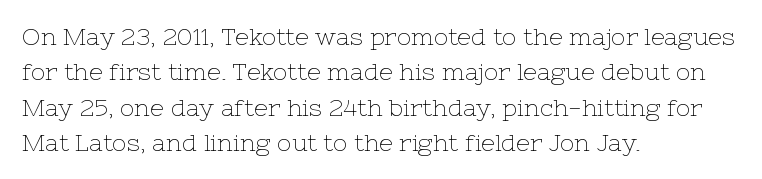
{"italic": "no", "bold": "no", "underline": "no", "align": "left", "line_spacing": "normal", "line_spacing_ratio": 1.47, "letter_spacing": "normal", "letter_spacing_em": 0.0, "glyph_px": 24}
